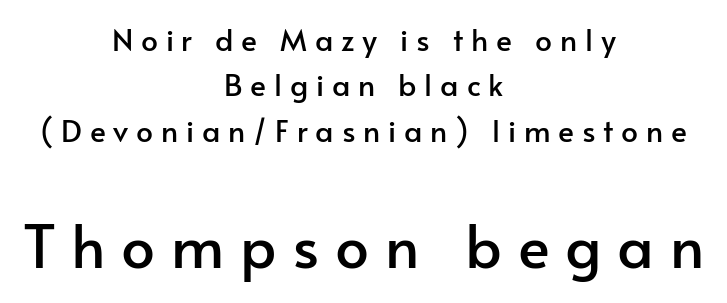
Proportional: the letters do not fall into vertical columns. A roman cut, with each character standing at attention. These lines have a slow, spaced-out rhythm from letter to letter. Nope, no serifs anywhere on these letters.
